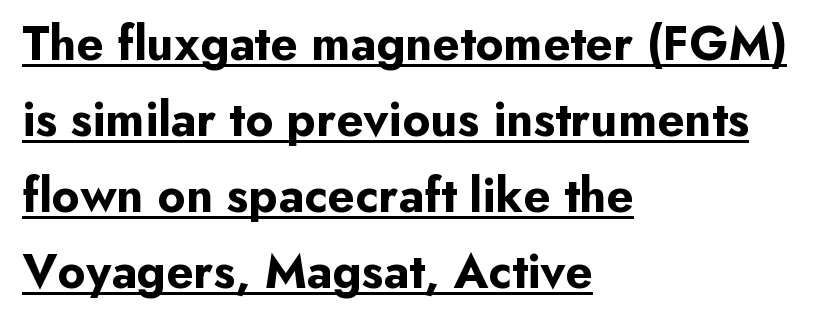
These lines are composed in type without serifs. Underlining? Definitely there. These lines are rendered in a variable-pitch font. Left-aligned paragraph, ragged on the right. The lines sit at an ordinary, default distance from one another. The glyphs have the mass of a bold cut.
